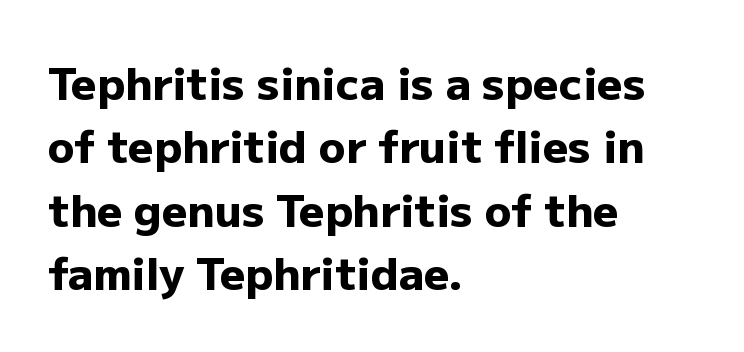
Q: Is the text bold? A: Yes.
Q: Is the text italic (slanted)? A: No, it is upright.
Q: Is the typeface a serif or a sans-serif typeface? A: Sans-serif.
Q: Is the text underlined? A: No.
Q: How is the paragraph aligned? A: Left-aligned.
Q: Is the spacing between letters normal or unusually wide? A: Normal.
Q: Is the spacing between lines tight, normal or loose? A: Normal.
Q: Width (condensed, normal, or wide)? A: Normal.
Q: Stroke contrast? A: Low.
Q: x-height? A: Medium.
Q: Monospaced? A: No.
